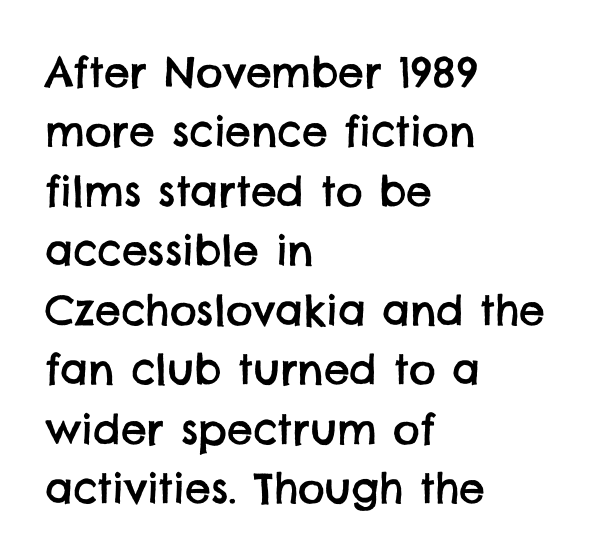
{"serif": "no", "width": "normal", "stroke_contrast": "low", "x_height": "large", "monospaced": "no", "underline": "no", "align": "left", "line_spacing": "normal", "line_spacing_ratio": 1.45, "letter_spacing": "normal", "letter_spacing_em": 0.0, "glyph_px": 41}
